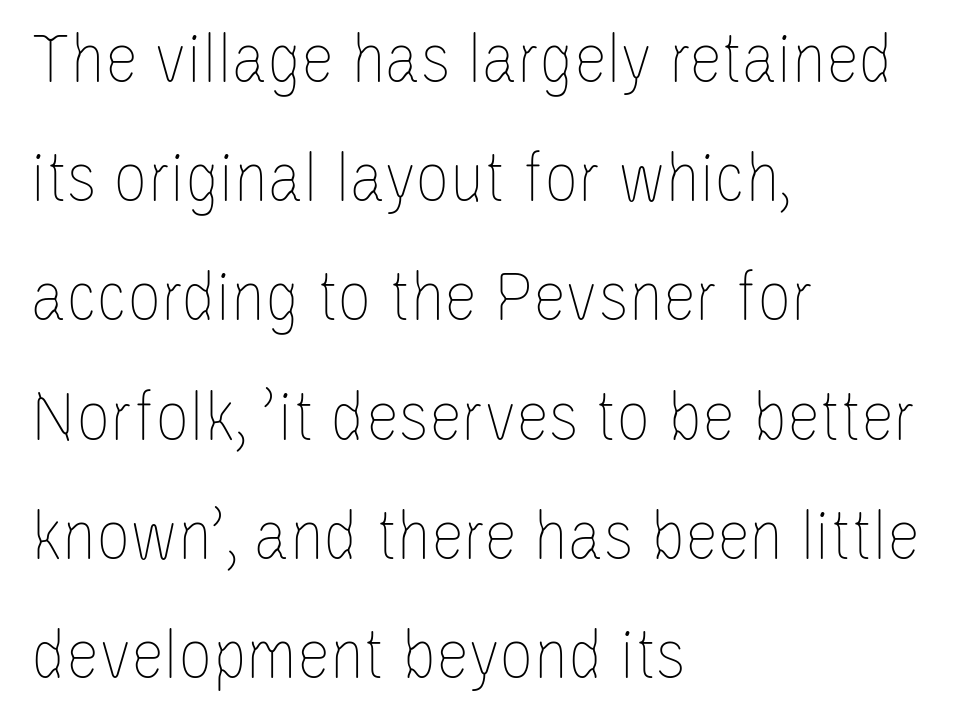
{"italic": "no", "bold": "no", "weight": "thin", "width": "condensed", "stroke_contrast": "low", "x_height": "large", "monospaced": "no", "underline": "no", "align": "left", "line_spacing": "normal", "line_spacing_ratio": 1.59, "letter_spacing": "normal", "letter_spacing_em": 0.0, "glyph_px": 75}
